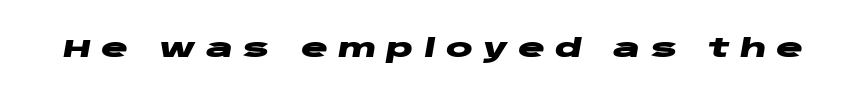
{"italic": "yes", "lean": "right", "slant_degrees": 10, "bold": "yes", "underline": "no", "letter_spacing": "wide", "letter_spacing_em": 0.41, "glyph_px": 25}
